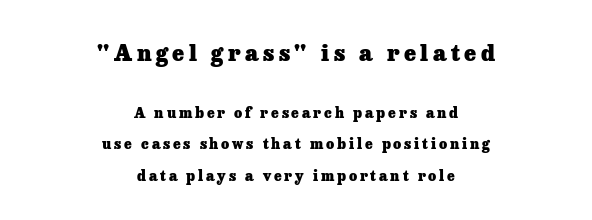
Q: Is the text bold? A: Yes.
Q: Is the text italic (slanted)? A: No, it is upright.
Q: Is the text underlined? A: No.
Q: How is the paragraph aligned? A: Centered.
Q: Is the spacing between letters normal or unusually wide? A: Unusually wide.
Q: Is the spacing between lines tight, normal or loose? A: Loose.
Q: Which block of text is set in a larger size, the first (top) or the second (bottom)? A: The first (top) one.
